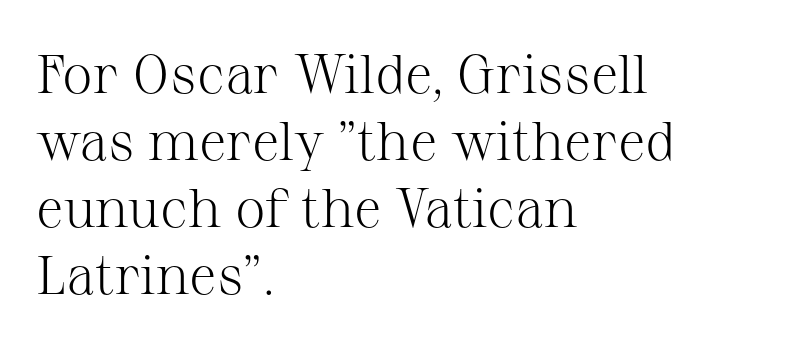
{"serif": "yes", "italic": "no", "bold": "no", "weight": "light", "width": "normal", "stroke_contrast": "medium", "x_height": "medium", "monospaced": "no", "underline": "no", "align": "left", "line_spacing_ratio": 1.22, "letter_spacing": "normal", "letter_spacing_em": 0.0, "glyph_px": 55}
